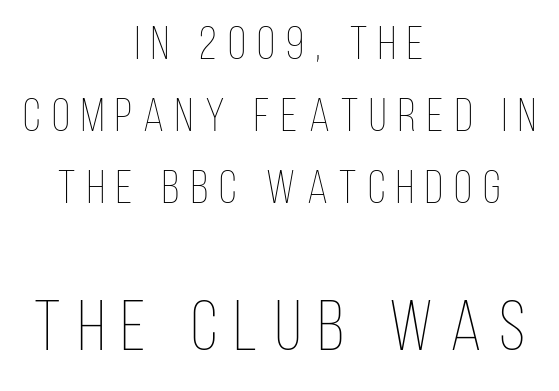
The image shows 71 px thin, condensed type, upright; set centered, normal line spacing (1.53x), unusually wide letter spacing (+0.24 em), not underlined; the second (bottom) block is 1.51x larger; low stroke contrast and a large x-height.
